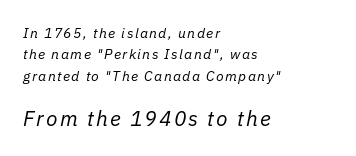
Q: Is the text bold? A: No.
Q: Is the text italic (slanted)? A: Yes, it leans right by about 11 degrees.
Q: Is the text underlined? A: No.
Q: How is the paragraph aligned? A: Left-aligned.
Q: Is the spacing between lines tight, normal or loose? A: Normal.
Q: Which block of text is set in a larger size, the first (top) or the second (bottom)? A: The second (bottom) one.
